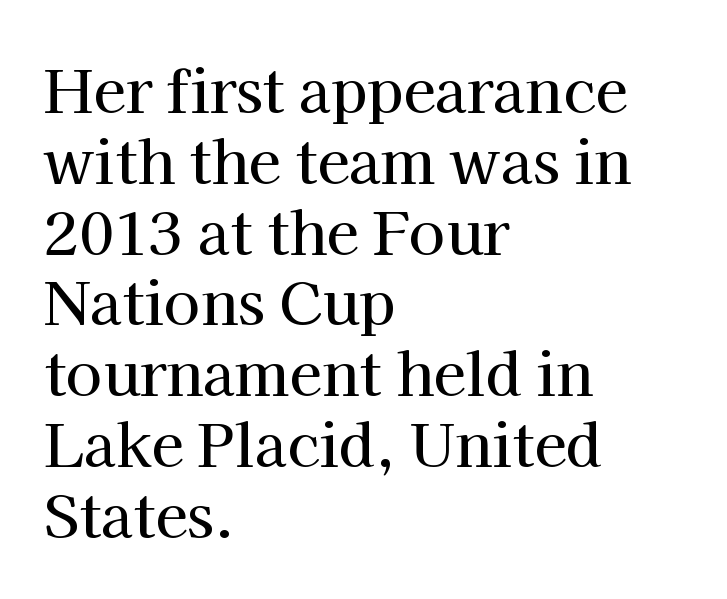
The image shows 59 px serif type, upright; set left-aligned, line spacing 1.2x, normal letter spacing, not underlined; high stroke contrast and a medium x-height.
